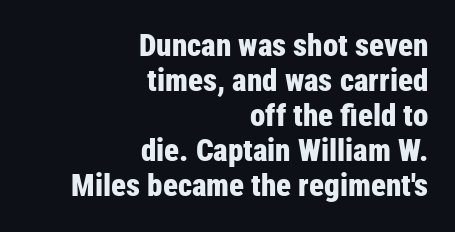
Q: Is the text bold? A: Yes.
Q: Is the text italic (slanted)? A: No, it is upright.
Q: Is the typeface a serif or a sans-serif typeface? A: Sans-serif.
Q: Is the text underlined? A: No.
Q: How is the paragraph aligned? A: Right-aligned.
Q: Is the spacing between letters normal or unusually wide? A: Normal.
Q: Is the spacing between lines tight, normal or loose? A: Tight.
Q: Width (condensed, normal, or wide)? A: Condensed.
Q: Stroke contrast? A: Low.
Q: x-height? A: Medium.
Q: Monospaced? A: No.
